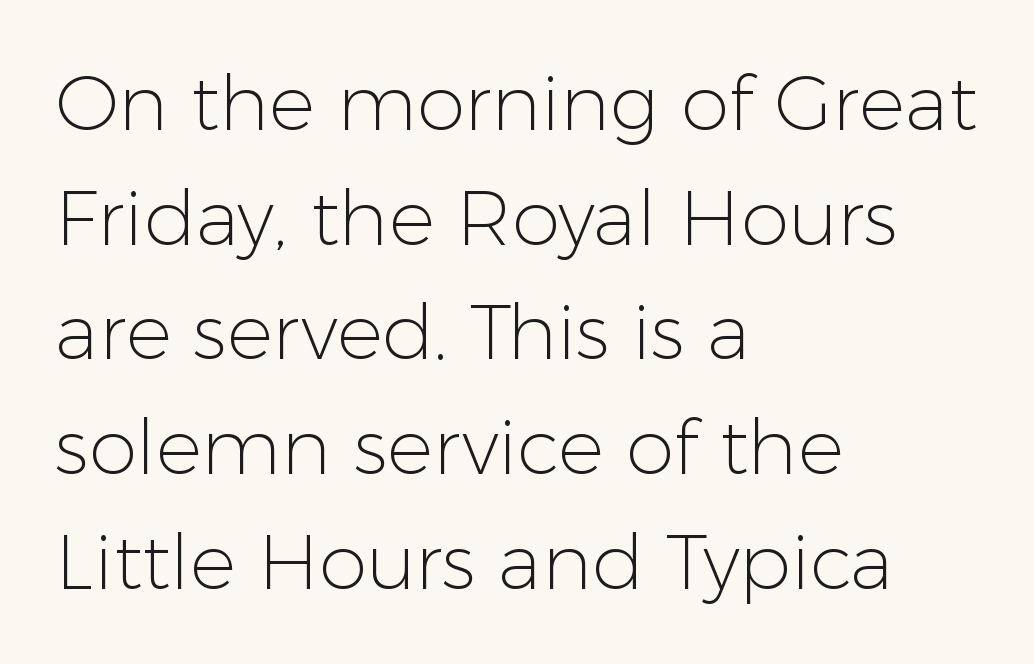
Q: Is the text bold? A: No.
Q: Is the text italic (slanted)? A: No, it is upright.
Q: Is the typeface a serif or a sans-serif typeface? A: Sans-serif.
Q: Is the text underlined? A: No.
Q: How is the paragraph aligned? A: Left-aligned.
Q: Is the spacing between letters normal or unusually wide? A: Normal.
Q: Is the spacing between lines tight, normal or loose? A: Normal.
Q: Width (condensed, normal, or wide)? A: Normal.
Q: Stroke contrast? A: Low.
Q: x-height? A: Medium.
Q: Monospaced? A: No.
